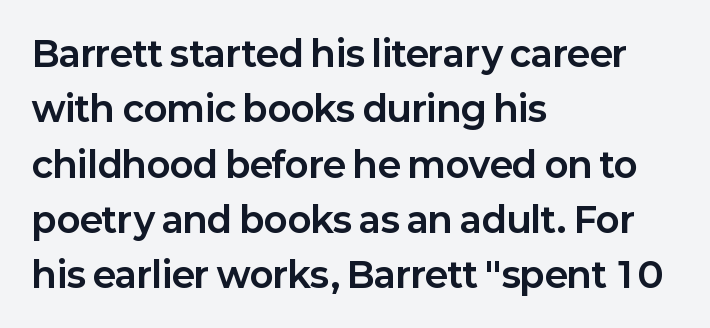
Q: Is the text bold? A: Yes.
Q: Is the text italic (slanted)? A: No, it is upright.
Q: Is the typeface a serif or a sans-serif typeface? A: Sans-serif.
Q: Is the text underlined? A: No.
Q: How is the paragraph aligned? A: Left-aligned.
Q: Is the spacing between letters normal or unusually wide? A: Normal.
Q: Is the spacing between lines tight, normal or loose? A: Normal.
Q: Width (condensed, normal, or wide)? A: Normal.
Q: Stroke contrast? A: Low.
Q: x-height? A: Medium.
Q: Monospaced? A: No.
